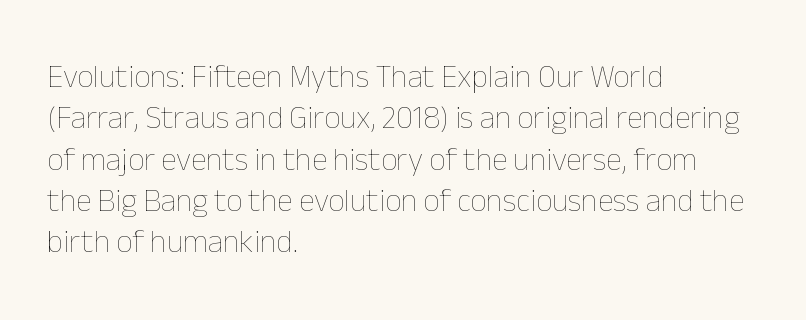
Q: Is the text bold? A: No.
Q: Is the text italic (slanted)? A: No, it is upright.
Q: Is the text underlined? A: No.
Q: How is the paragraph aligned? A: Left-aligned.
Q: Is the spacing between letters normal or unusually wide? A: Normal.
Q: Is the spacing between lines tight, normal or loose? A: Normal.
Q: Width (condensed, normal, or wide)? A: Normal.
Q: Stroke contrast? A: Low.
Q: x-height? A: Medium.
Q: Monospaced? A: No.
